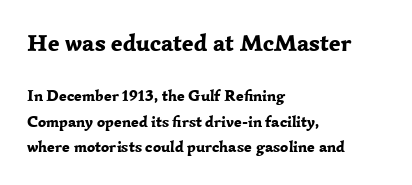
Style check: upright. Each word holds together tightly as a unit, with standard inter-letter gaps. Caption: multi-line text, flush left, ragged right. Strokes here are thick enough to call this a true bold. The area under the type is left untouched.
